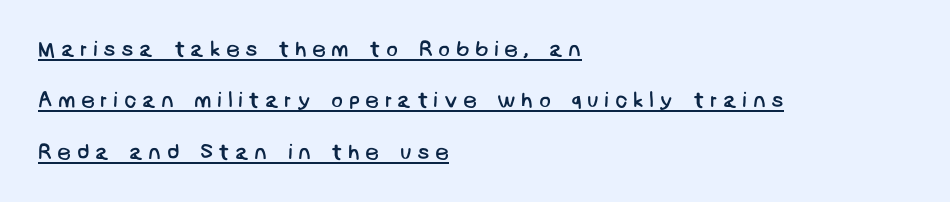
Q: Is the text bold? A: No.
Q: Is the text underlined? A: Yes.
Q: How is the paragraph aligned? A: Left-aligned.
Q: Is the spacing between letters normal or unusually wide? A: Unusually wide.
Q: Is the spacing between lines tight, normal or loose? A: Loose.
